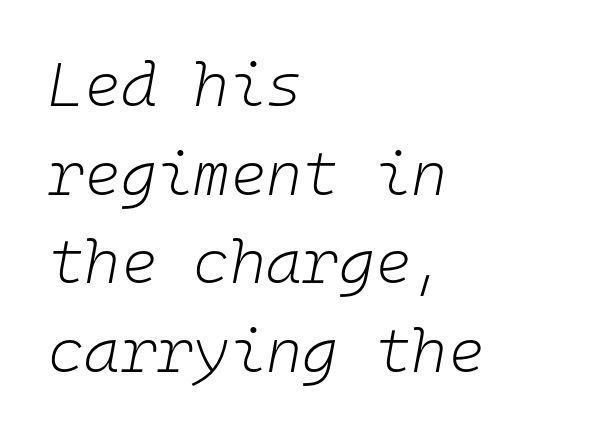
Descenders hang freely into open space. Do the characters align in a grid? Yes, the font is monospaced. Is the type heavy? It reads as light-to-regular instead. The space between consecutive lines is moderate.
